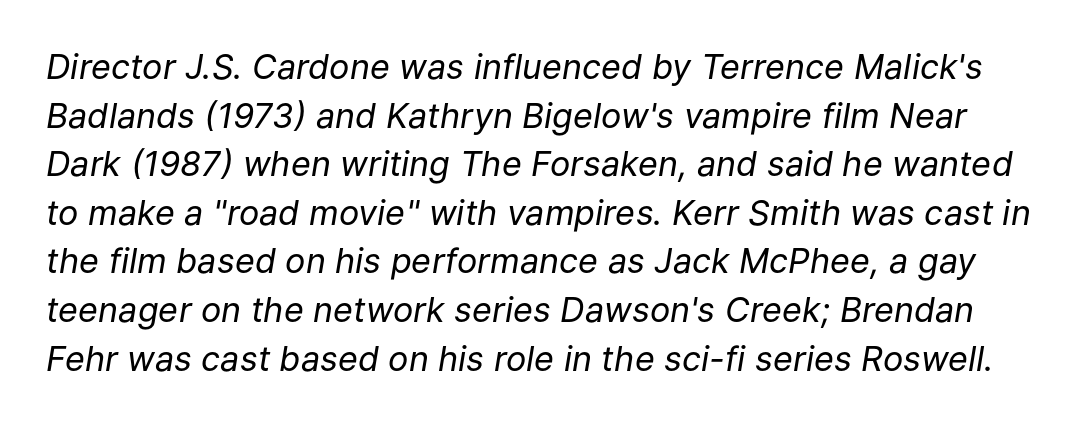
Q: Is the text bold? A: No.
Q: Is the text italic (slanted)? A: Yes, it leans right by about 9 degrees.
Q: Is the text underlined? A: No.
Q: Is the spacing between letters normal or unusually wide? A: Normal.
Q: Is the spacing between lines tight, normal or loose? A: Normal.
Q: Width (condensed, normal, or wide)? A: Normal.
Q: Stroke contrast? A: Low.
Q: x-height? A: Medium.
Q: Monospaced? A: No.
